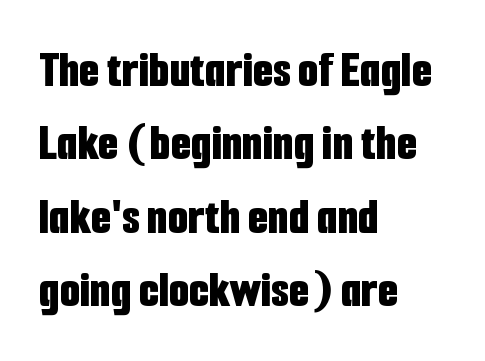
Does the leading feel generous? No, just average. Looks like regular typesetting: each glyph gets only the width it needs. The typeface chosen for these lines omits serifs. Horizontally, the lines are justified to the leading edge only. The passage shown has conventional tracking throughout. Quick note: not italic, upright.
